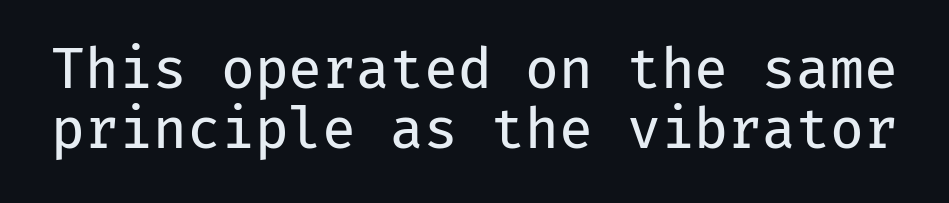
The gap between lines stays unmarked. No extra ink here — the face is not bold. A sans-serif font was chosen for this passage. Looks like terminal output: every glyph gets an equal slot. The passage shown stacks its lines with hardly any gap. Words appear dense and cohesive because spacing is normal.
